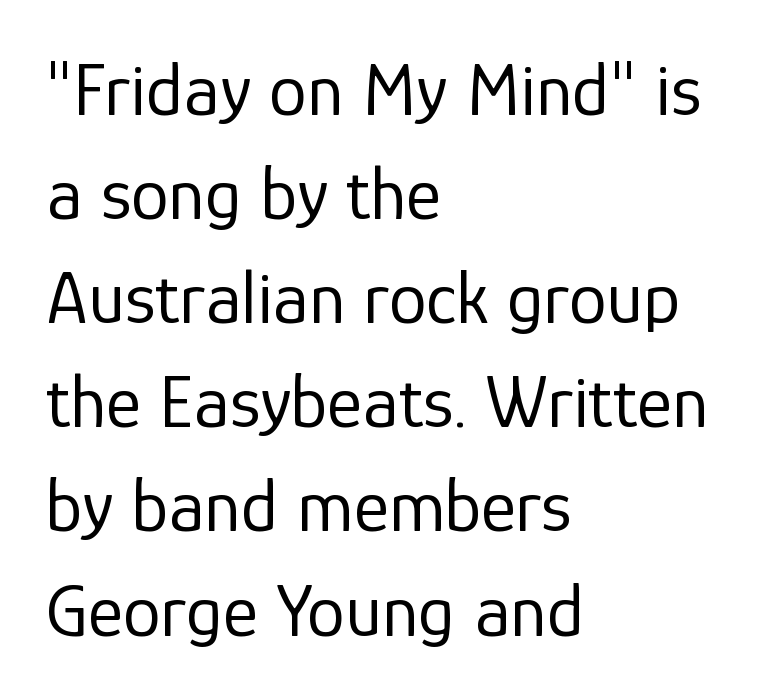
{"serif": "no", "italic": "no", "bold": "no", "weight": "regular", "width": "normal", "stroke_contrast": "low", "x_height": "medium", "monospaced": "no", "underline": "no", "align": "left", "line_spacing": "normal", "line_spacing_ratio": 1.37, "letter_spacing": "normal", "letter_spacing_em": 0.0, "glyph_px": 76}
